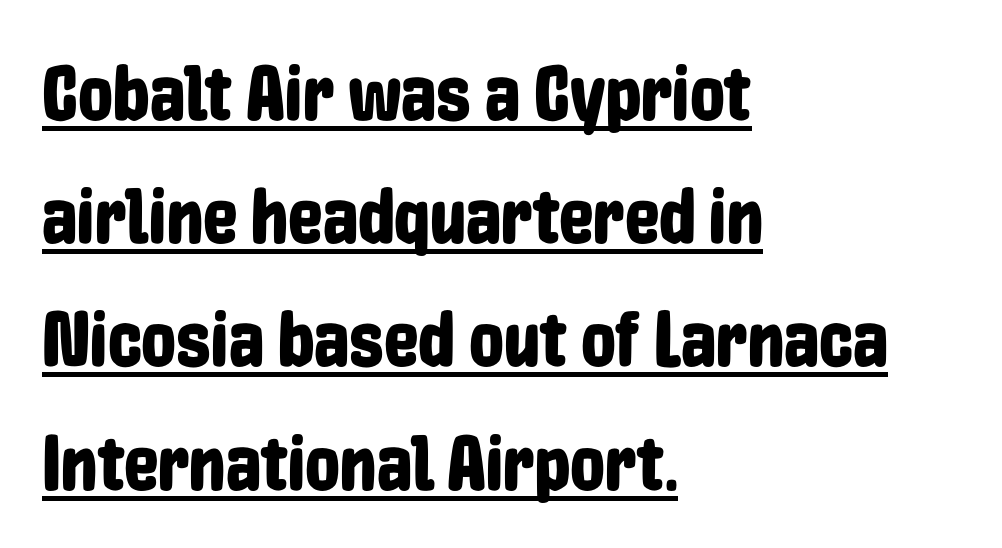
{"serif": "no", "italic": "no", "width": "condensed", "stroke_contrast": "low", "x_height": "medium", "monospaced": "no", "underline": "yes", "align": "left", "line_spacing": "normal", "line_spacing_ratio": 1.58, "letter_spacing": "normal", "letter_spacing_em": 0.0, "glyph_px": 78}
